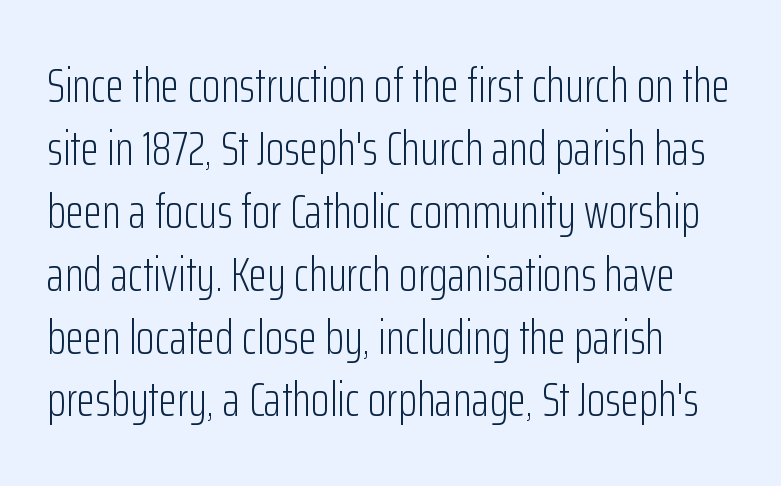
Q: Is the text bold? A: No.
Q: Is the text italic (slanted)? A: No, it is upright.
Q: Is the typeface a serif or a sans-serif typeface? A: Sans-serif.
Q: Is the text underlined? A: No.
Q: How is the paragraph aligned? A: Left-aligned.
Q: Is the spacing between letters normal or unusually wide? A: Normal.
Q: Is the spacing between lines tight, normal or loose? A: Normal.
Q: Width (condensed, normal, or wide)? A: Condensed.
Q: Stroke contrast? A: Low.
Q: x-height? A: Medium.
Q: Monospaced? A: No.
